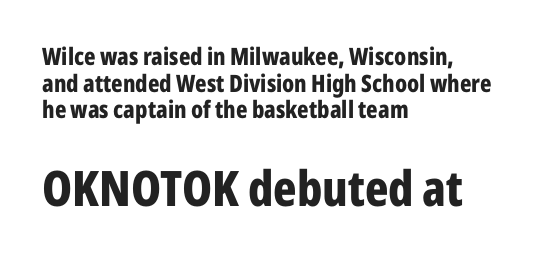
The image shows 49 px bold, condensed sans-serif type, upright; set left-aligned, tight line spacing (1.11x), normal letter spacing, not underlined; the second (bottom) block is 2.04x larger; low stroke contrast and a medium x-height.
